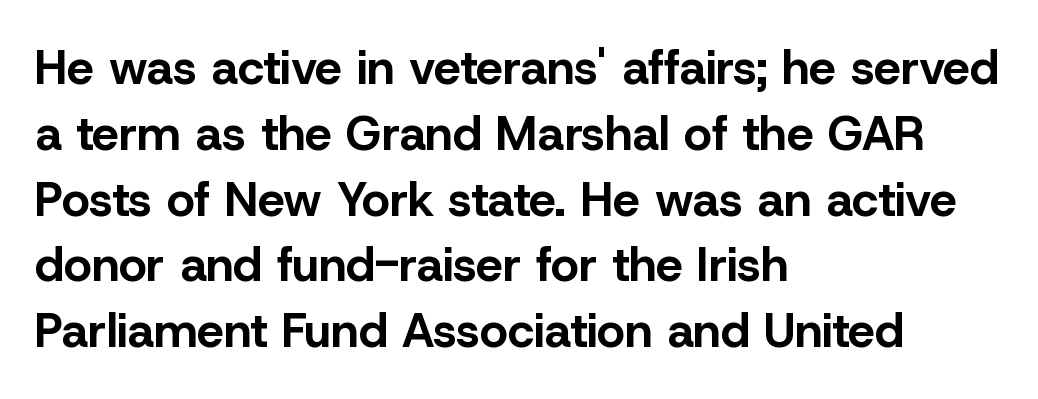
Has an underline been added? It has not. The passage shown is emphatically bold. Interline gaps are of average width in this sample. This sample has the flowing, uneven cadence of proportional lettering. The font's upright variant was chosen for this text.
